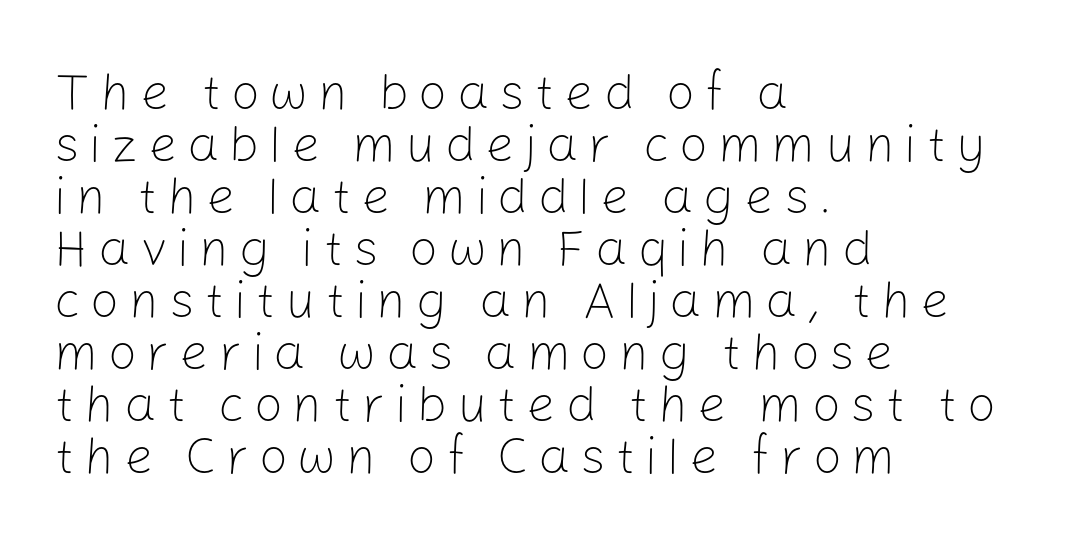
The image shows 51 px light sans-serif type, upright; set left-aligned, tight line spacing (1.02x), not underlined; low stroke contrast and a medium x-height.
